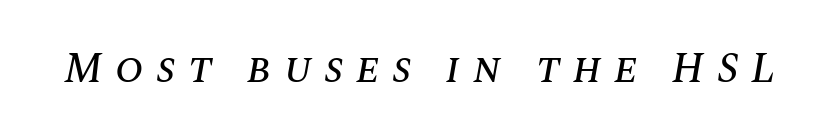
The image shows 42 px text type, italic (leaning right); set unusually wide letter spacing (+0.3 em), not underlined; medium stroke contrast and a large x-height.
